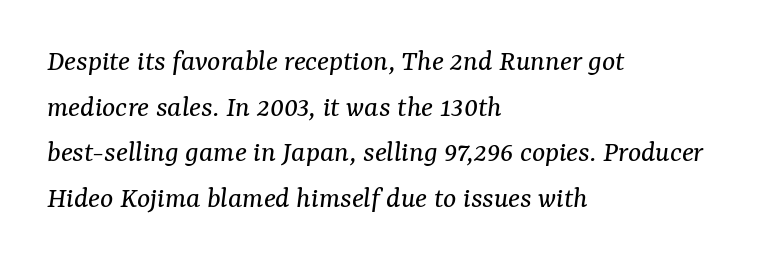
The image shows 31 px regular-weight serif type, italic (leaning right); set left-aligned, normal line spacing (1.47x), normal letter spacing, not underlined; medium stroke contrast and a medium x-height.
